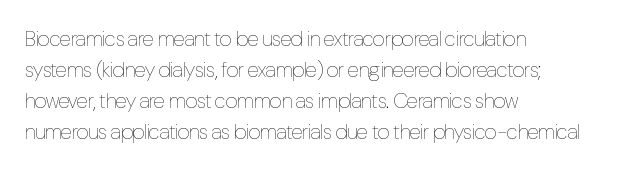
Q: Is the text bold? A: No.
Q: Is the text italic (slanted)? A: No, it is upright.
Q: Is the text underlined? A: No.
Q: How is the paragraph aligned? A: Left-aligned.
Q: Is the spacing between letters normal or unusually wide? A: Normal.
Q: Is the spacing between lines tight, normal or loose? A: Normal.
